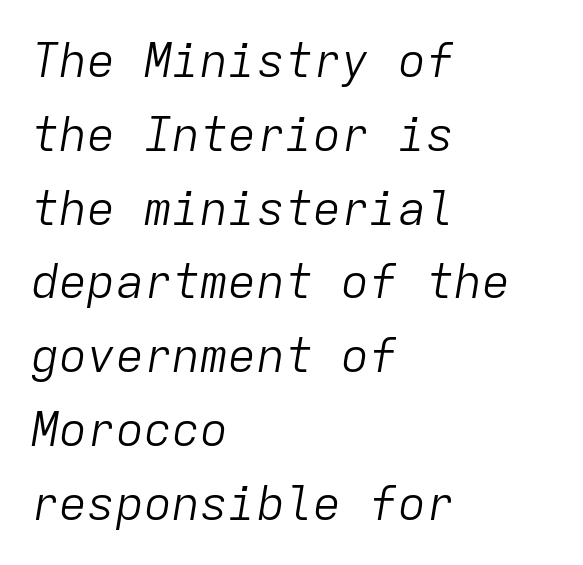
Is there much room between lines? A standard amount, neither cramped nor airy. The text carries the slant typical of an italic or oblique font. Nothing heavy about these letters — not bold at all. Compared with a centered layout, this one pins lines to the left instead.
